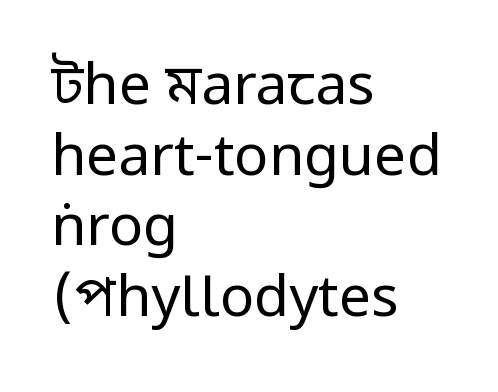
Q: Is the text bold? A: No.
Q: Is the text italic (slanted)? A: No, it is upright.
Q: Is the typeface a serif or a sans-serif typeface? A: Sans-serif.
Q: Is the text underlined? A: No.
Q: How is the paragraph aligned? A: Left-aligned.
Q: Is the spacing between letters normal or unusually wide? A: Normal.
Q: Width (condensed, normal, or wide)? A: Condensed.
Q: Stroke contrast? A: Low.
Q: x-height? A: Large.
Q: Monospaced? A: No.
